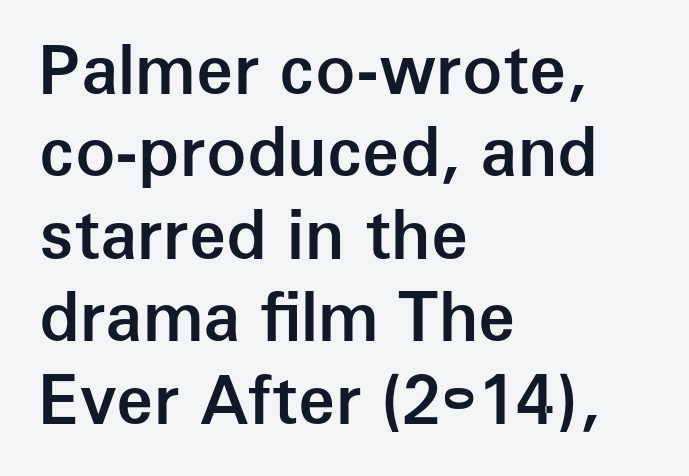
{"serif": "no", "italic": "no", "bold": "semi", "weight": "semibold", "width": "normal", "stroke_contrast": "low", "x_height": "medium", "monospaced": "no", "underline": "no", "align": "left", "line_spacing_ratio": 1.23, "letter_spacing": "normal", "letter_spacing_em": 0.0, "glyph_px": 67}
